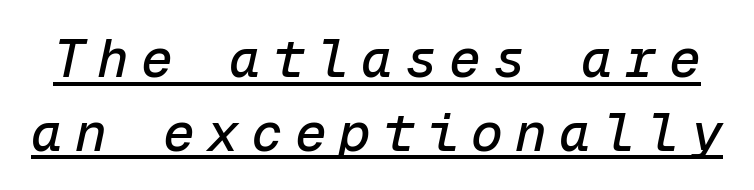
{"italic": "yes", "lean": "right", "slant_degrees": 12, "width": "normal", "stroke_contrast": "low", "x_height": "medium", "monospaced": "yes", "underline": "yes", "line_spacing": "normal", "line_spacing_ratio": 1.39, "letter_spacing": "wide", "letter_spacing_em": 0.23, "glyph_px": 53}
